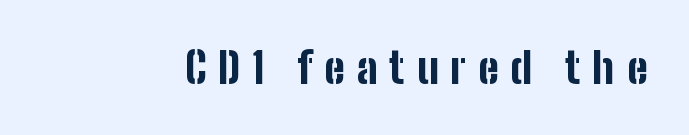
Q: Is the text bold? A: Yes.
Q: Is the text italic (slanted)? A: No, it is upright.
Q: Is the typeface a serif or a sans-serif typeface? A: Sans-serif.
Q: Is the text underlined? A: No.
Q: Is the spacing between letters normal or unusually wide? A: Unusually wide.
Q: Width (condensed, normal, or wide)? A: Condensed.
Q: Stroke contrast? A: Low.
Q: x-height? A: Medium.
Q: Monospaced? A: No.
